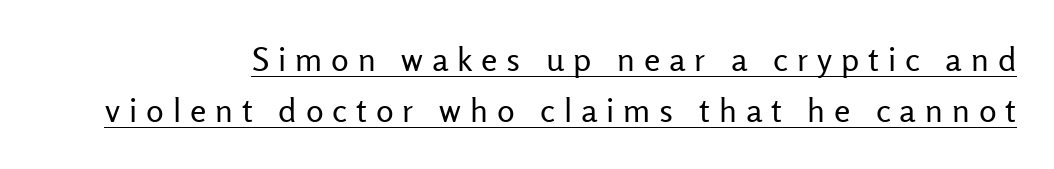
Q: Is the text bold? A: No.
Q: Is the text italic (slanted)? A: No, it is upright.
Q: Is the typeface a serif or a sans-serif typeface? A: Sans-serif.
Q: Is the text underlined? A: Yes.
Q: Is the spacing between letters normal or unusually wide? A: Unusually wide.
Q: Is the spacing between lines tight, normal or loose? A: Normal.
Q: Width (condensed, normal, or wide)? A: Normal.
Q: Stroke contrast? A: Low.
Q: x-height? A: Medium.
Q: Monospaced? A: No.
